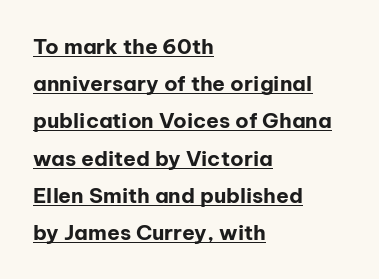
{"italic": "no", "bold": "yes", "underline": "yes", "align": "left", "line_spacing_ratio": 1.77, "letter_spacing": "normal", "letter_spacing_em": 0.0, "glyph_px": 21}
